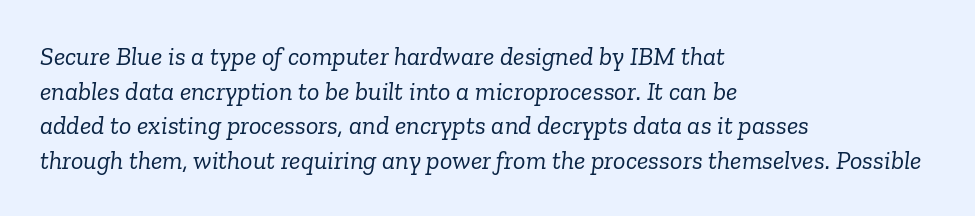
Q: Is the text bold? A: No.
Q: Is the text italic (slanted)? A: Yes, it leans right by about 6 degrees.
Q: Is the text underlined? A: No.
Q: How is the paragraph aligned? A: Left-aligned.
Q: Is the spacing between letters normal or unusually wide? A: Normal.
Q: Is the spacing between lines tight, normal or loose? A: Normal.
